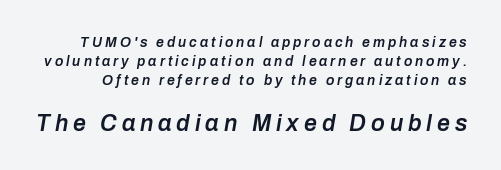
{"italic": "yes", "lean": "right", "slant_degrees": 10, "bold": "semi", "underline": "no", "line_spacing": "normal", "line_spacing_ratio": 1.37, "letter_spacing": "wide", "letter_spacing_em": 0.21, "larger_block": "second", "size_ratio": 1.64, "glyph_px": 23}
